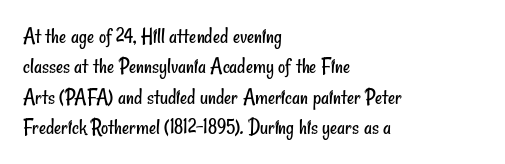
The image shows 22 px text type; set left-aligned, normal line spacing (1.38x), normal letter spacing, not underlined.
